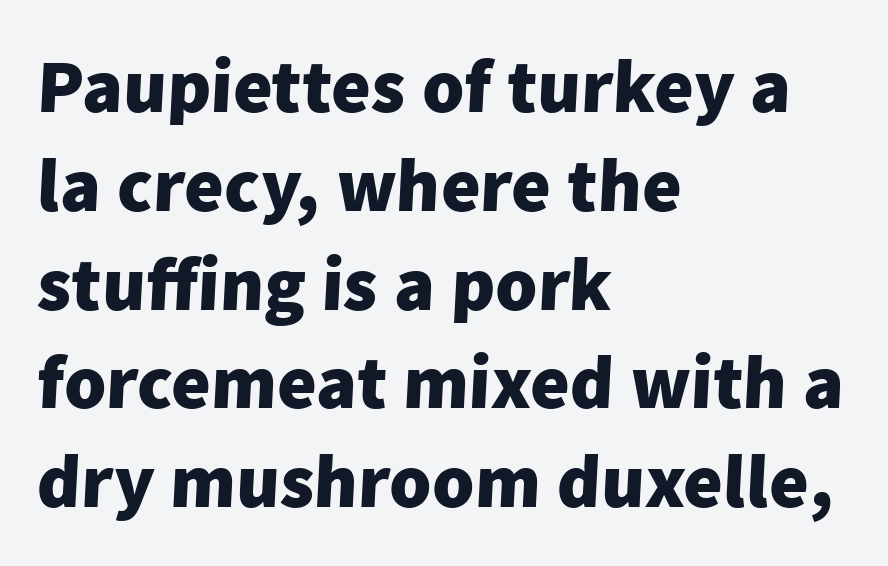
The characters display no serif detailing; their extremities are plain. Notice how the passage keeps a crisp vertical edge on the left only. Baseline-to-baseline distance is the conventional proportion of letter height. The string is rendered with underlining switched off.
